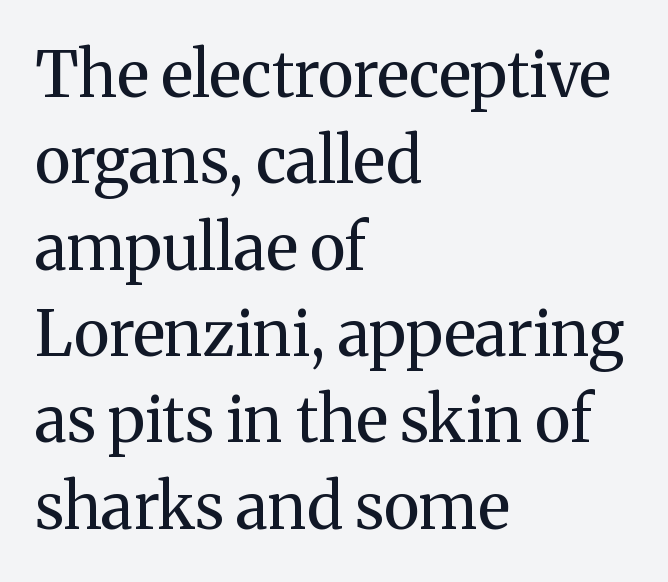
The image shows 63 px regular-weight serif type, upright; set left-aligned, normal line spacing (1.37x), normal letter spacing, not underlined; medium stroke contrast and a medium x-height.
